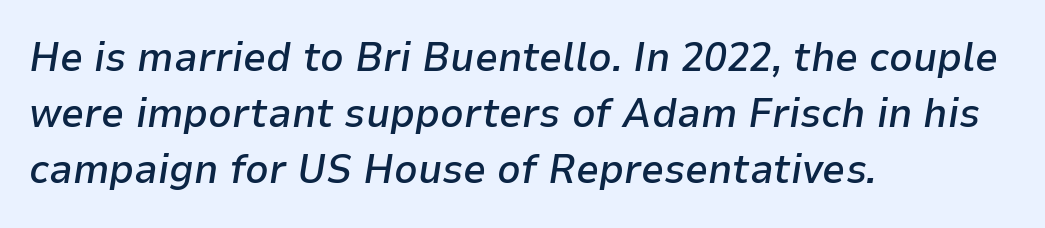
Q: Is the text bold? A: Semi-bold.
Q: Is the text italic (slanted)? A: Yes, it leans right by about 9 degrees.
Q: Is the text underlined? A: No.
Q: How is the paragraph aligned? A: Left-aligned.
Q: Is the spacing between letters normal or unusually wide? A: Normal.
Q: Is the spacing between lines tight, normal or loose? A: Normal.
Q: Width (condensed, normal, or wide)? A: Normal.
Q: Stroke contrast? A: Low.
Q: x-height? A: Medium.
Q: Monospaced? A: No.
